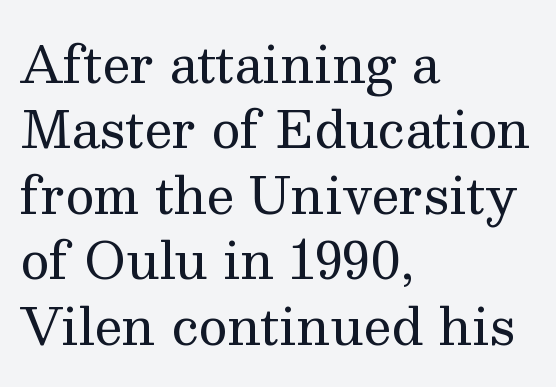
The ragged edge is on the right, which tells us the setting is flush left. Nope, not italic — everything's standing straight. Font category for this specimen: serif. The rendering uses natural spacing where letterforms have individual widths. Nobody touched the tracking dial on this one.
